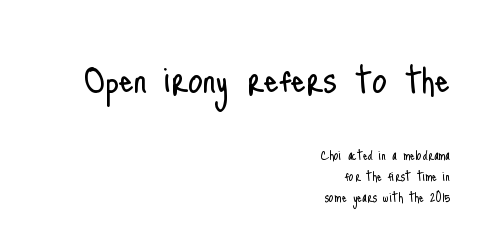
{"serif": "no", "italic": "no", "bold": "no", "weight": "light", "width": "condensed", "stroke_contrast": "low", "x_height": "small", "monospaced": "no", "underline": "no", "align": "right", "line_spacing": "normal", "line_spacing_ratio": 1.34, "letter_spacing": "normal", "letter_spacing_em": 0.0, "larger_block": "first", "size_ratio": 2.94, "glyph_px": 47}
